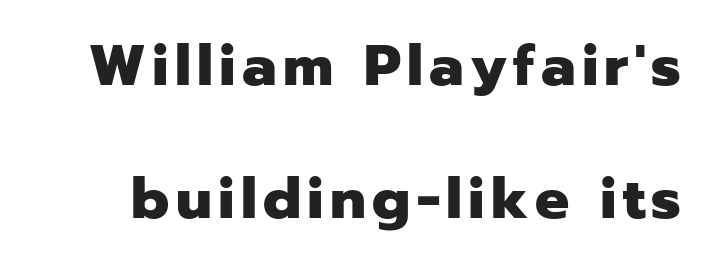
{"serif": "no", "italic": "no", "bold": "yes", "weight": "heavy", "width": "normal", "stroke_contrast": "low", "x_height": "medium", "monospaced": "no", "underline": "no", "line_spacing": "loose", "line_spacing_ratio": 2.34, "glyph_px": 57}
